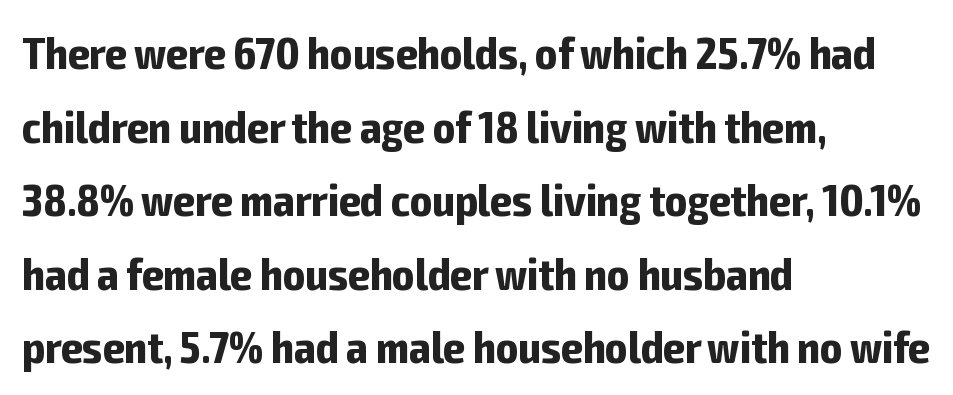
The image shows 46 px bold, condensed sans-serif type, upright; set left-aligned, normal line spacing (1.6x), normal letter spacing, not underlined; low stroke contrast and a medium x-height.
